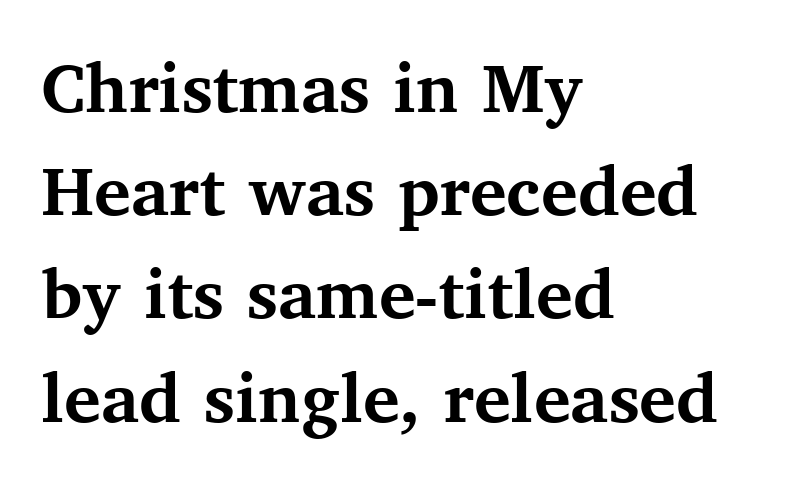
The image shows 77 px semibold serif type, upright; set left-aligned, normal line spacing (1.34x), normal letter spacing, not underlined; medium stroke contrast and a medium x-height.
